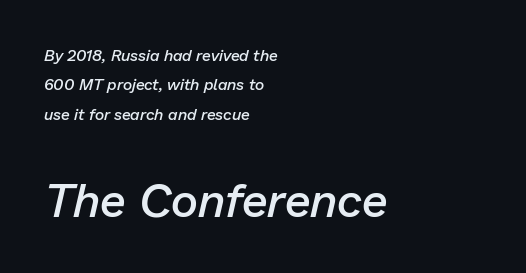
Q: Is the text bold? A: Semi-bold.
Q: Is the text italic (slanted)? A: Yes, it leans right by about 13 degrees.
Q: Is the text underlined? A: No.
Q: How is the paragraph aligned? A: Left-aligned.
Q: Is the spacing between letters normal or unusually wide? A: Normal.
Q: Which block of text is set in a larger size, the first (top) or the second (bottom)? A: The second (bottom) one.
Q: Width (condensed, normal, or wide)? A: Normal.
Q: Stroke contrast? A: Low.
Q: x-height? A: Medium.
Q: Monospaced? A: No.
